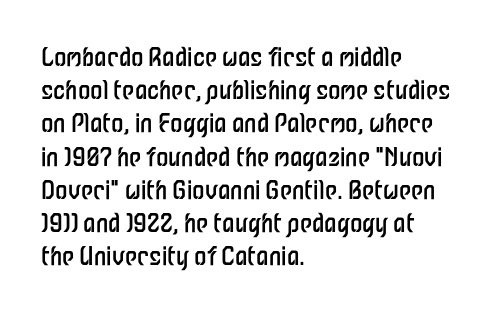
The image shows 25 px text type, upright; set left-aligned, normal line spacing (1.33x), normal letter spacing, not underlined.
